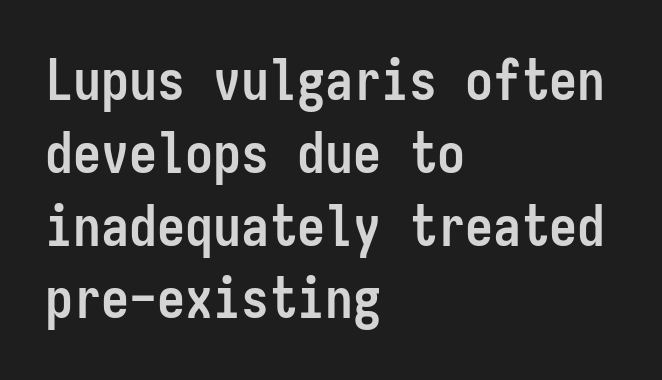
The image shows 56 px semibold, condensed sans-serif type, upright, monospaced; set left-aligned, normal line spacing (1.3x), normal letter spacing, not underlined; low stroke contrast and a medium x-height.
